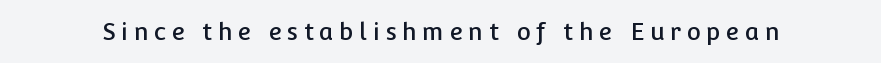
{"italic": "no", "underline": "no", "letter_spacing": "wide", "letter_spacing_em": 0.23, "glyph_px": 24}
